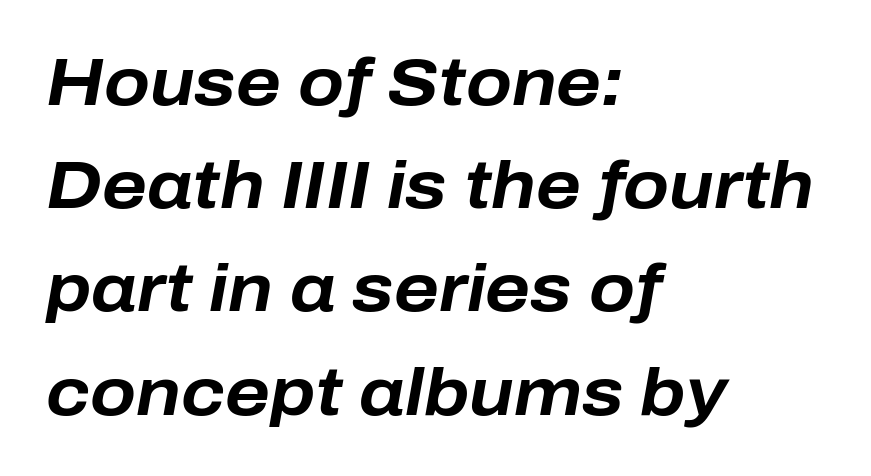
These lines are rendered in a variable-pitch font. What stands out about the letter spacing? Nothing — it is the standard amount. The string is rendered with underlining switched off. These lines stack with their left ends in a neat column.
